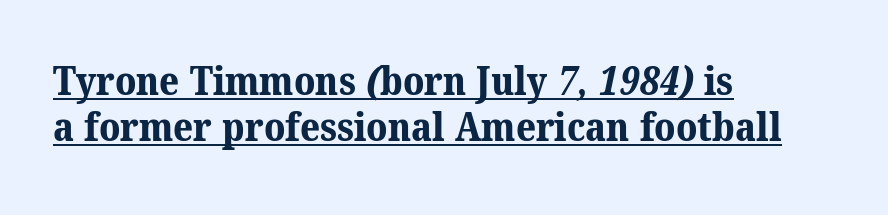
You could not count columns in this text — the font is proportionally spaced. Tracking value appears to be zero — textbook default spacing. The lines in this sample share a left origin and differ only in where they stop. Classification — serif. The passage shown is emphatically bold.
